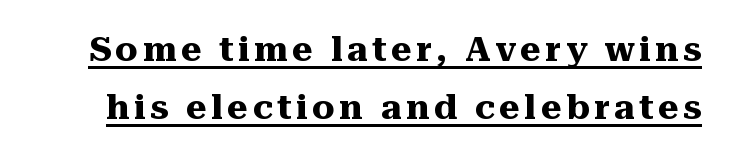
The image shows 35 px heavy serif type, upright; set normal line spacing (1.66x), underlined; medium stroke contrast and a medium x-height.
